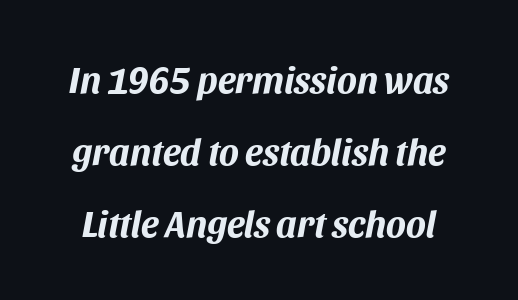
Q: Is the text bold? A: Yes.
Q: Is the text italic (slanted)? A: Yes, it leans right by about 11 degrees.
Q: Is the text underlined? A: No.
Q: Is the spacing between letters normal or unusually wide? A: Normal.
Q: Is the spacing between lines tight, normal or loose? A: Loose.
Q: Width (condensed, normal, or wide)? A: Normal.
Q: Stroke contrast? A: Medium.
Q: x-height? A: Large.
Q: Monospaced? A: No.
